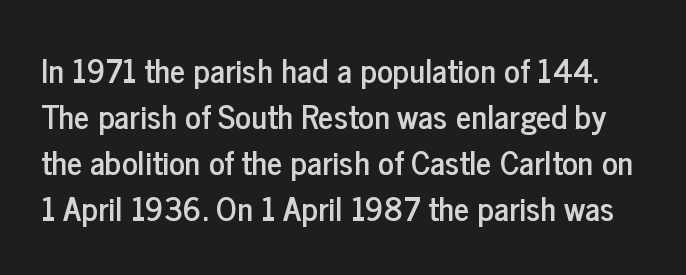
{"serif": "no", "italic": "no", "width": "condensed", "stroke_contrast": "low", "x_height": "medium", "monospaced": "no", "underline": "no", "line_spacing": "normal", "line_spacing_ratio": 1.39, "letter_spacing": "normal", "letter_spacing_em": 0.0, "glyph_px": 33}
